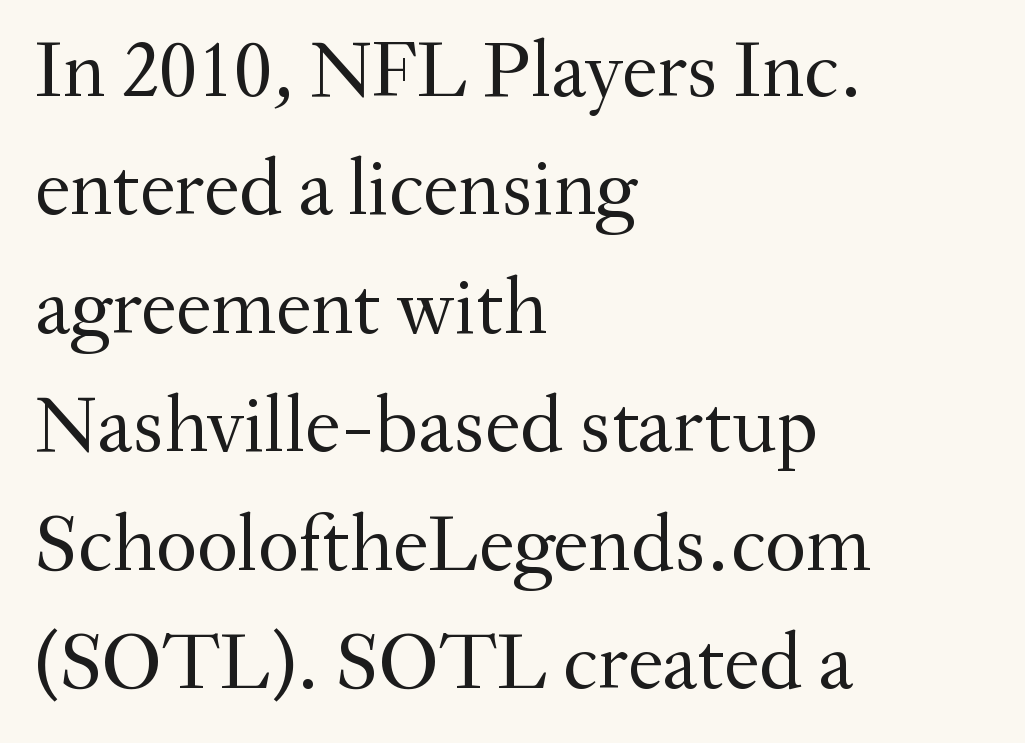
Q: Is the text bold? A: No.
Q: Is the text italic (slanted)? A: No, it is upright.
Q: Is the typeface a serif or a sans-serif typeface? A: Serif.
Q: Is the text underlined? A: No.
Q: How is the paragraph aligned? A: Left-aligned.
Q: Is the spacing between letters normal or unusually wide? A: Normal.
Q: Is the spacing between lines tight, normal or loose? A: Normal.
Q: Width (condensed, normal, or wide)? A: Normal.
Q: Stroke contrast? A: Medium.
Q: x-height? A: Small.
Q: Monospaced? A: No.
